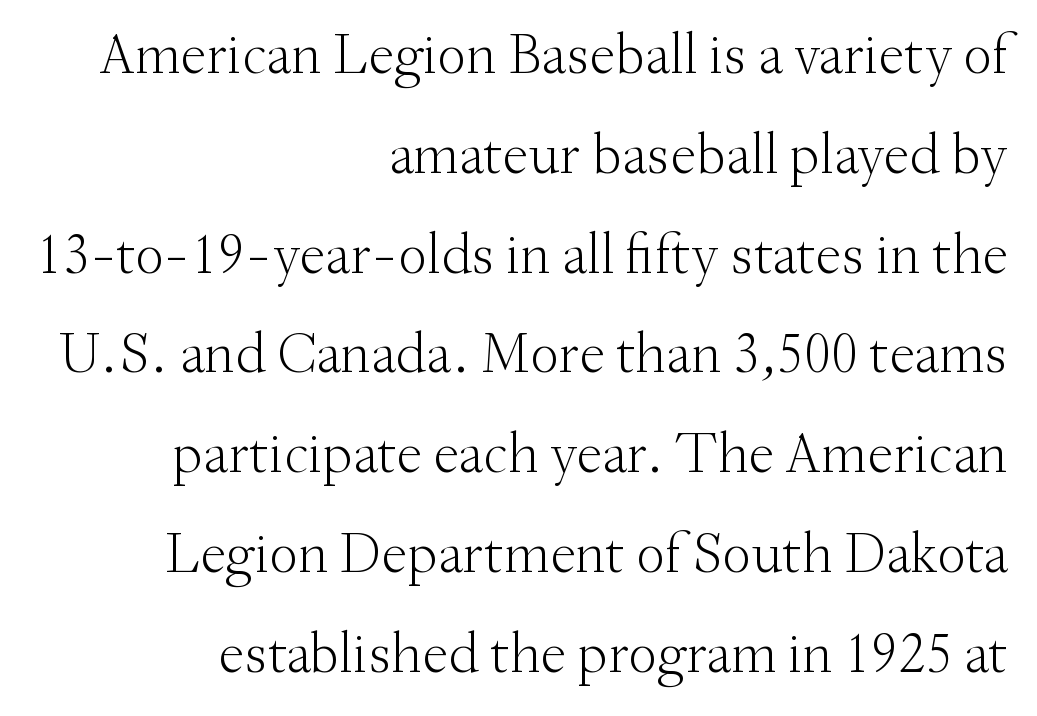
{"serif": "yes", "italic": "no", "bold": "no", "weight": "light", "width": "normal", "stroke_contrast": "medium", "x_height": "small", "monospaced": "no", "underline": "no", "align": "right", "line_spacing_ratio": 1.72, "letter_spacing": "normal", "letter_spacing_em": 0.0, "glyph_px": 58}
